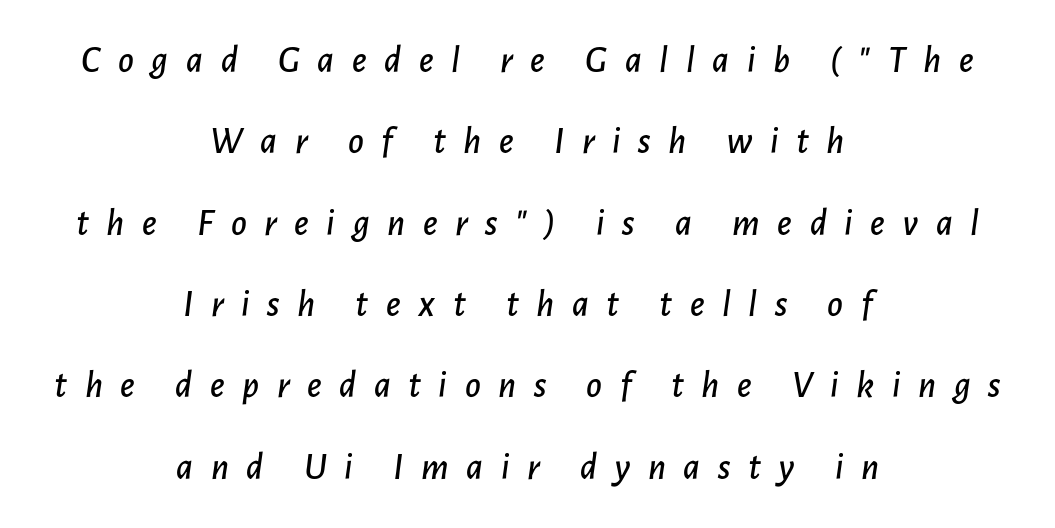
The image shows 38 px text type, italic (leaning right); set centered, loose line spacing (2.14x), unusually wide letter spacing (+0.46 em), not underlined; low stroke contrast and a medium x-height.
